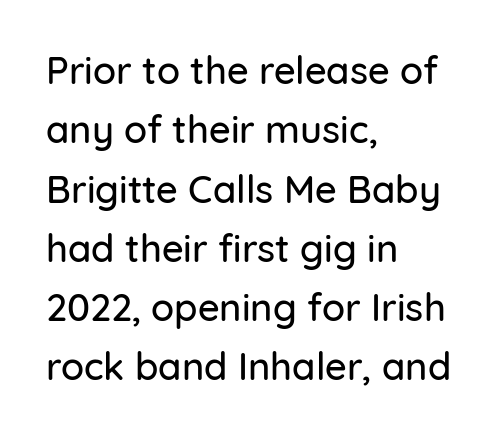
{"serif": "no", "italic": "no", "width": "normal", "stroke_contrast": "low", "x_height": "medium", "monospaced": "no", "underline": "no", "align": "left", "line_spacing": "normal", "line_spacing_ratio": 1.56, "letter_spacing": "normal", "letter_spacing_em": 0.0, "glyph_px": 38}
